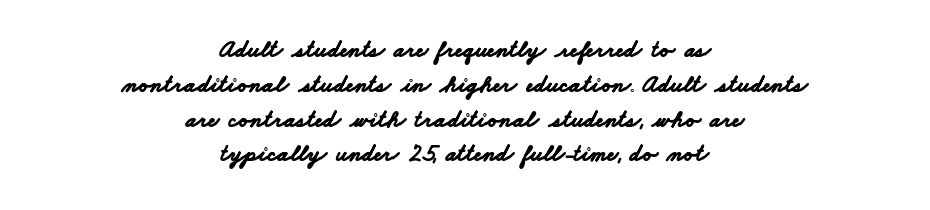
{"bold": "yes", "underline": "no", "align": "center", "line_spacing": "normal", "line_spacing_ratio": 1.45, "letter_spacing": "normal", "letter_spacing_em": 0.0, "glyph_px": 24}
